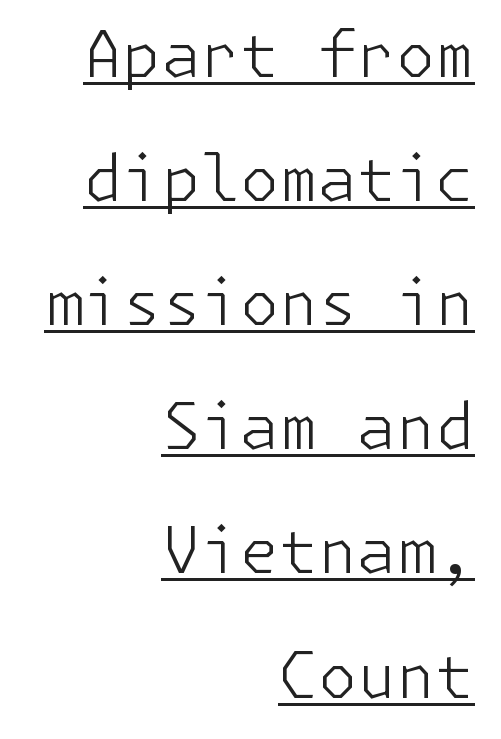
Q: Is the text bold? A: No.
Q: Is the text italic (slanted)? A: No, it is upright.
Q: Is the typeface a serif or a sans-serif typeface? A: Sans-serif.
Q: Is the text underlined? A: Yes.
Q: How is the paragraph aligned? A: Right-aligned.
Q: Is the spacing between letters normal or unusually wide? A: Normal.
Q: Is the spacing between lines tight, normal or loose? A: Loose.
Q: Width (condensed, normal, or wide)? A: Normal.
Q: Stroke contrast? A: Low.
Q: x-height? A: Medium.
